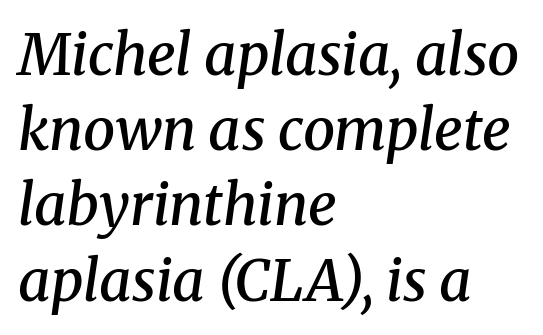
Q: Is the text bold? A: Semi-bold.
Q: Is the text italic (slanted)? A: Yes, it leans right by about 8 degrees.
Q: Is the typeface a serif or a sans-serif typeface? A: Serif.
Q: Is the text underlined? A: No.
Q: How is the paragraph aligned? A: Left-aligned.
Q: Is the spacing between letters normal or unusually wide? A: Normal.
Q: Is the spacing between lines tight, normal or loose? A: Normal.
Q: Width (condensed, normal, or wide)? A: Normal.
Q: Stroke contrast? A: Medium.
Q: x-height? A: Medium.
Q: Monospaced? A: No.
